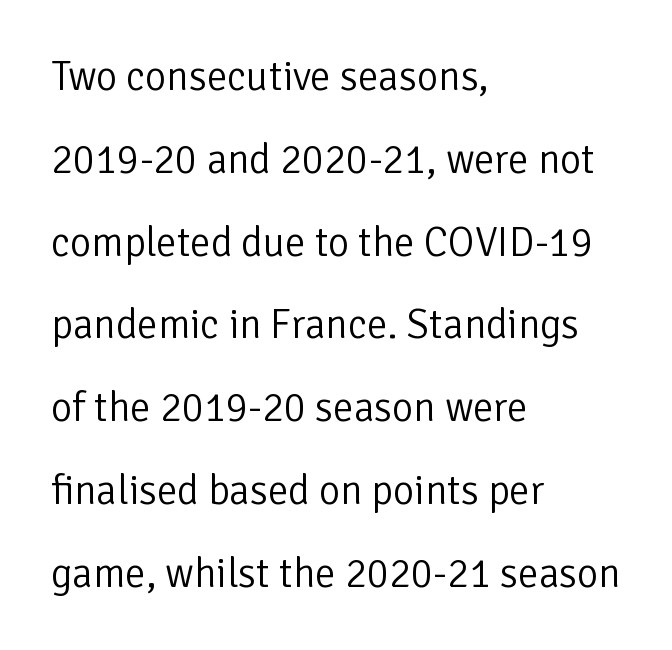
The image shows 41 px light sans-serif type, upright; set left-aligned, loose line spacing (2.02x), normal letter spacing, not underlined; low stroke contrast and a medium x-height.
